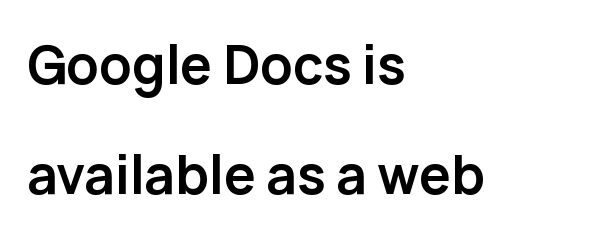
{"serif": "no", "italic": "no", "bold": "yes", "weight": "semibold", "width": "normal", "stroke_contrast": "low", "x_height": "medium", "monospaced": "no", "underline": "no", "align": "left", "line_spacing": "loose", "line_spacing_ratio": 2.07, "letter_spacing": "normal", "letter_spacing_em": 0.0, "glyph_px": 53}
